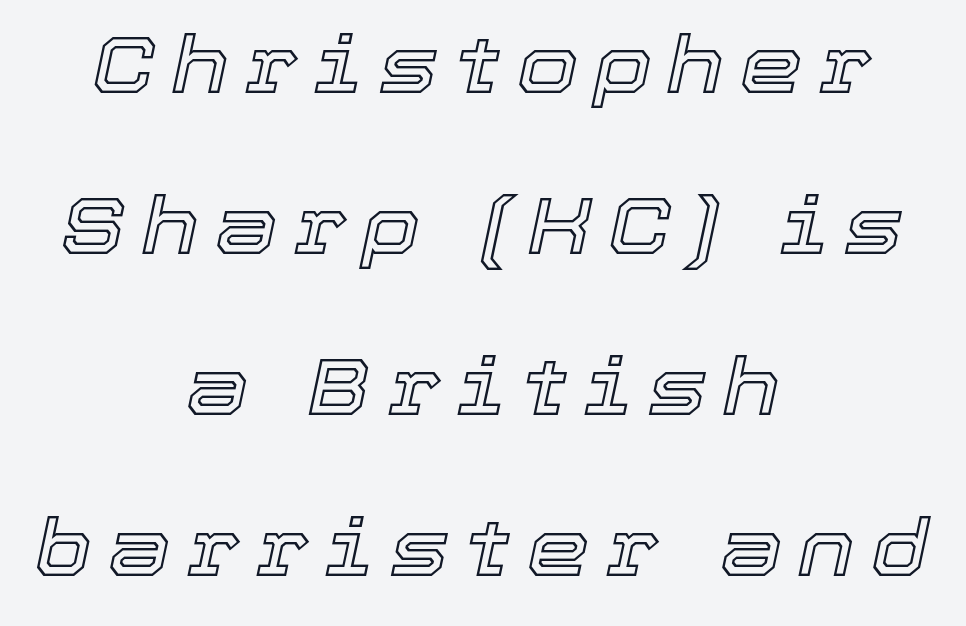
The image shows 79 px text type, italic (leaning right); set centered, loose line spacing (2.04x), unusually wide letter spacing (+0.21 em), not underlined; a medium x-height.
